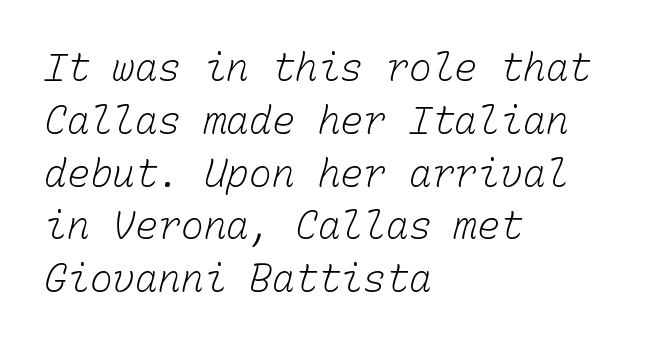
Q: Is the text bold? A: No.
Q: Is the text underlined? A: No.
Q: How is the paragraph aligned? A: Left-aligned.
Q: Is the spacing between letters normal or unusually wide? A: Normal.
Q: Is the spacing between lines tight, normal or loose? A: Normal.
Q: Width (condensed, normal, or wide)? A: Normal.
Q: Stroke contrast? A: Low.
Q: x-height? A: Medium.
Q: Monospaced? A: Yes.
